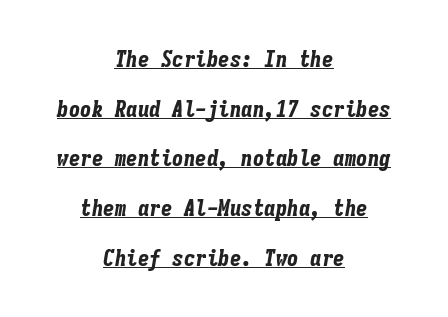
Q: Is the text bold? A: Yes.
Q: Is the text italic (slanted)? A: Yes, it leans right by about 9 degrees.
Q: Is the text underlined? A: Yes.
Q: How is the paragraph aligned? A: Centered.
Q: Is the spacing between letters normal or unusually wide? A: Normal.
Q: Is the spacing between lines tight, normal or loose? A: Loose.
